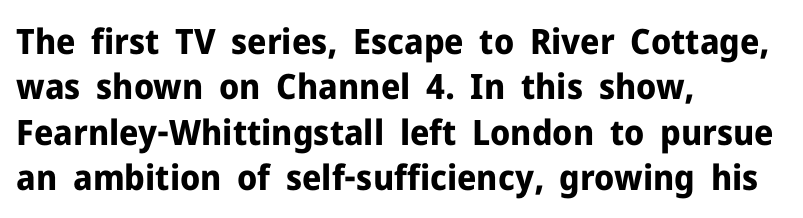
{"serif": "no", "italic": "no", "bold": "yes", "weight": "bold", "width": "normal", "stroke_contrast": "low", "x_height": "medium", "monospaced": "no", "underline": "no", "align": "left", "line_spacing": "normal", "line_spacing_ratio": 1.3, "letter_spacing": "normal", "letter_spacing_em": 0.0, "glyph_px": 35}
